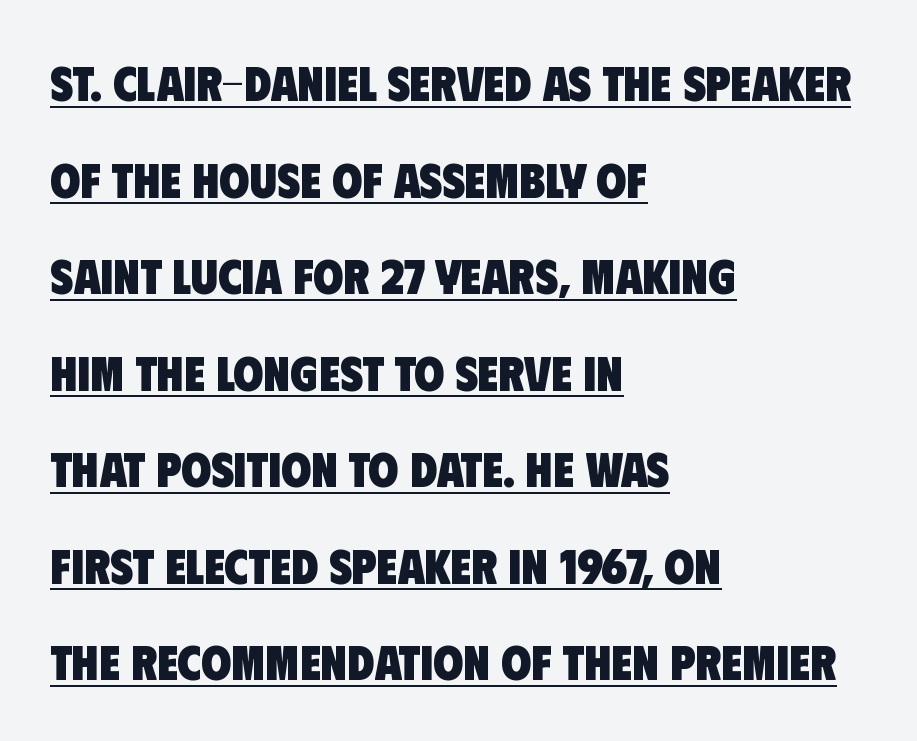
A continuous stroke trails under the words, as in a hyperlink. Rows of type keep a wide berth in the vertical direction. Do the characters align in a grid? No, the font is proportional. No feet cap the strokes, marking this as sans-serif type. Pretty heavy lettering here — definitely bold. If you drew a ruler down the left edge, every line would touch it.
